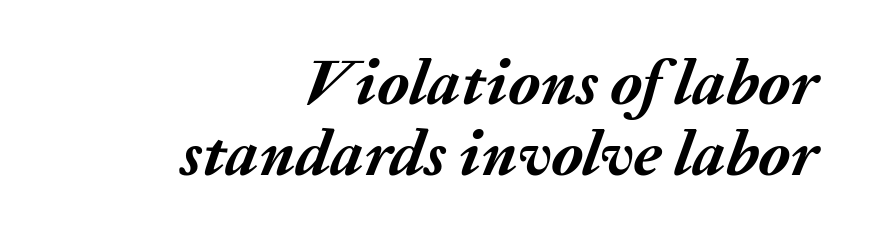
Students, observe: this is what under-led, compact text looks like. Each glyph is drawn with heavy, bold strokes. Nobody drew a line under any word here. Does the copy run flush right? Yes — the right margin is perfectly even.
